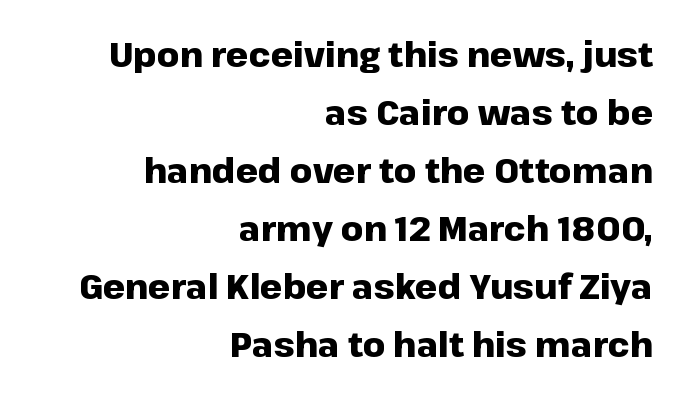
These lines carry a lot of weight — the face is fully bold. The space between consecutive lines is moderate. Glyph-to-glyph distance matches everyday printed text. The characters display no serif detailing; their extremities are plain.
